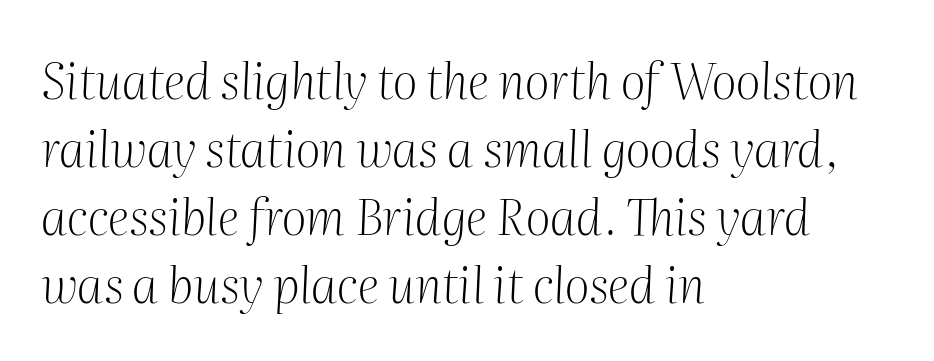
Typographically, this falls in the serif category. Yep, that's italic — everything's leaning. In terms of leading, this rendering sits right in the middle. The letters advance in unequal steps, a hallmark of proportional type.
